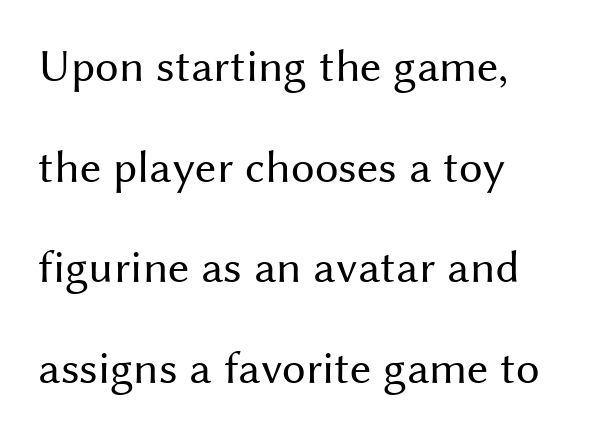
A student would call this left alignment; a typographer would say flush left, rag right. The font's upright variant was chosen for this text. Ink coverage per letter is moderate at most. Is this a fixed-width face? No — the glyphs have proportional, varying widths. Look at the bottom of the vertical strokes: they stop flat, with no serifs. Just letters on the line, the space beneath them empty.
